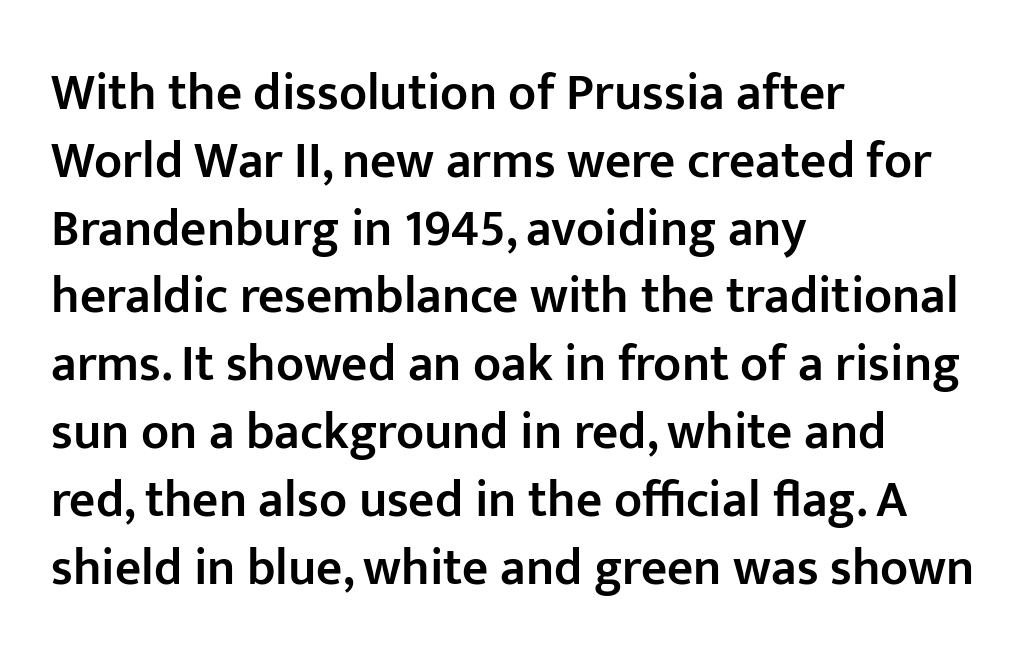
The image shows 51 px semibold sans-serif type, upright; set left-aligned, normal line spacing (1.33x), normal letter spacing, not underlined; low stroke contrast and a medium x-height.
